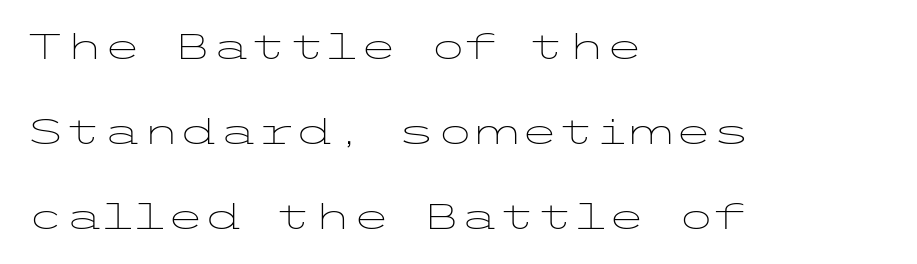
The glyphs in this specimen are sans serif. You can tell it's not italic because the verticals are truly vertical. No heavy texture on the line: the type isn't bold. Descender tails drop into unmarked territory.
